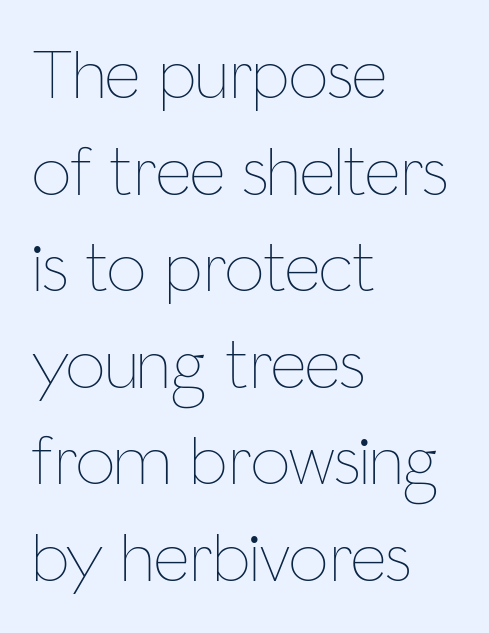
The image shows 70 px thin, condensed type, upright; set left-aligned, normal line spacing (1.38x), normal letter spacing, not underlined; low stroke contrast and a medium x-height.
